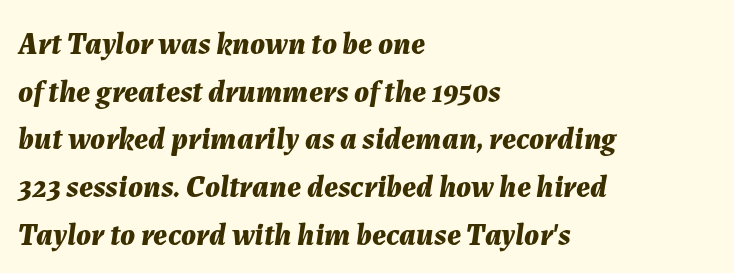
Q: Is the text bold? A: Yes.
Q: Is the text italic (slanted)? A: Yes, it leans right by about 7 degrees.
Q: Is the text underlined? A: No.
Q: How is the paragraph aligned? A: Left-aligned.
Q: Is the spacing between letters normal or unusually wide? A: Normal.
Q: Is the spacing between lines tight, normal or loose? A: Normal.
Q: Width (condensed, normal, or wide)? A: Normal.
Q: Stroke contrast? A: Medium.
Q: x-height? A: Medium.
Q: Monospaced? A: No.
